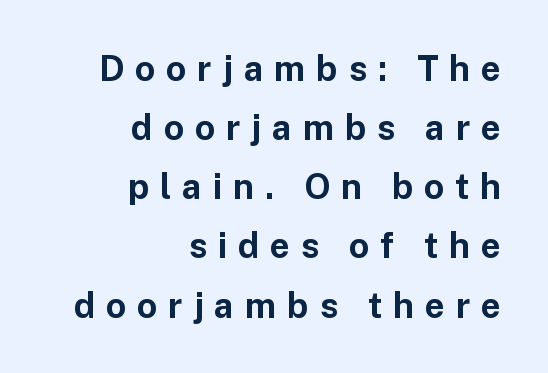
{"serif": "no", "italic": "no", "bold": "yes", "weight": "bold", "width": "normal", "stroke_contrast": "low", "x_height": "medium", "monospaced": "no", "underline": "no", "align": "right", "line_spacing": "normal", "line_spacing_ratio": 1.69, "letter_spacing": "wide", "letter_spacing_em": 0.31, "glyph_px": 35}
